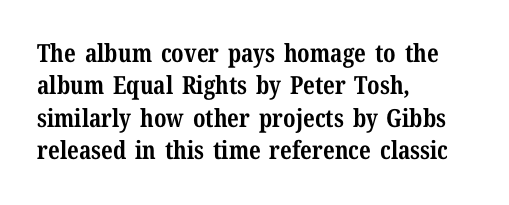
A typesetter would mark this as roman, not italic. The strokes are fattened all the way to bold. Beneath every word, the page is bare. The letters sit at their default tracking, neither squeezed nor spread. Notice how the passage keeps a crisp vertical edge on the left only. The lines sit at an ordinary, default distance from one another.
